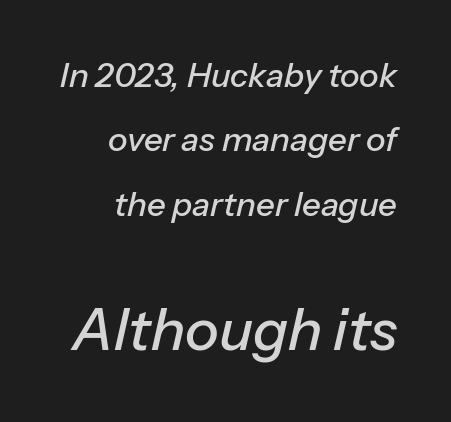
The image shows 57 px text type, italic (leaning right); set right-aligned, loose line spacing (1.95x), normal letter spacing, not underlined; the second (bottom) block is 1.73x larger; low stroke contrast and a medium x-height.
